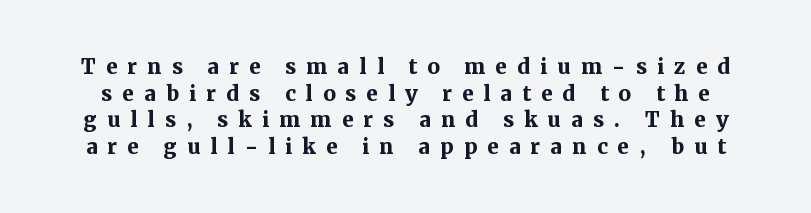
Q: Is the text bold? A: Yes.
Q: Is the text italic (slanted)? A: No, it is upright.
Q: Is the typeface a serif or a sans-serif typeface? A: Serif.
Q: Is the text underlined? A: No.
Q: Is the spacing between letters normal or unusually wide? A: Unusually wide.
Q: Is the spacing between lines tight, normal or loose? A: Tight.
Q: Width (condensed, normal, or wide)? A: Normal.
Q: Stroke contrast? A: Medium.
Q: x-height? A: Medium.
Q: Monospaced? A: No.
